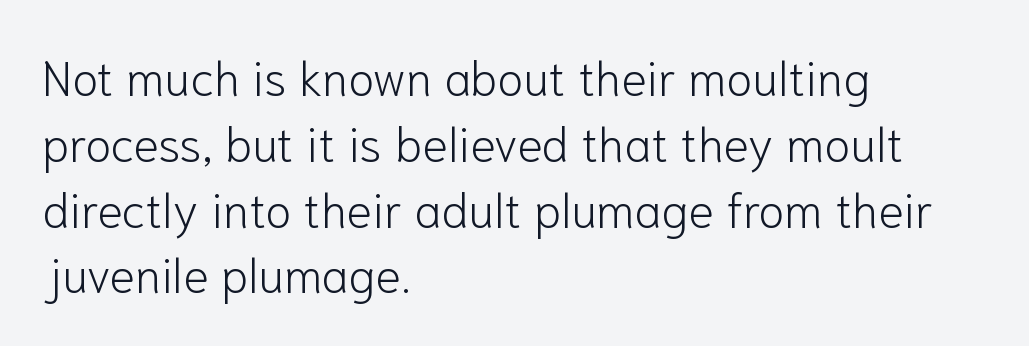
Q: Is the text bold? A: No.
Q: Is the text italic (slanted)? A: No, it is upright.
Q: Is the typeface a serif or a sans-serif typeface? A: Sans-serif.
Q: Is the text underlined? A: No.
Q: How is the paragraph aligned? A: Left-aligned.
Q: Is the spacing between letters normal or unusually wide? A: Normal.
Q: Is the spacing between lines tight, normal or loose? A: Normal.
Q: Width (condensed, normal, or wide)? A: Normal.
Q: Stroke contrast? A: Low.
Q: x-height? A: Medium.
Q: Monospaced? A: No.
